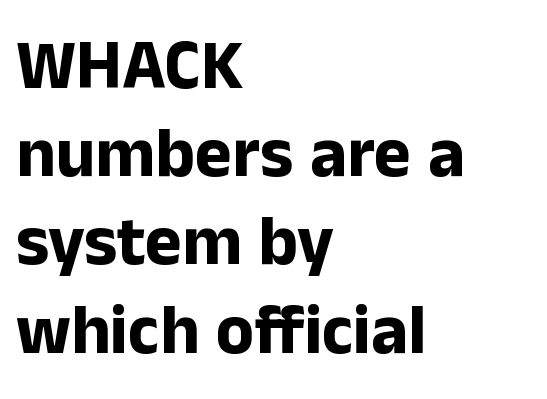
Q: Is the text bold? A: Yes.
Q: Is the text italic (slanted)? A: No, it is upright.
Q: Is the typeface a serif or a sans-serif typeface? A: Sans-serif.
Q: Is the text underlined? A: No.
Q: How is the paragraph aligned? A: Left-aligned.
Q: Is the spacing between letters normal or unusually wide? A: Normal.
Q: Is the spacing between lines tight, normal or loose? A: Normal.
Q: Width (condensed, normal, or wide)? A: Normal.
Q: Stroke contrast? A: Low.
Q: x-height? A: Medium.
Q: Monospaced? A: No.
